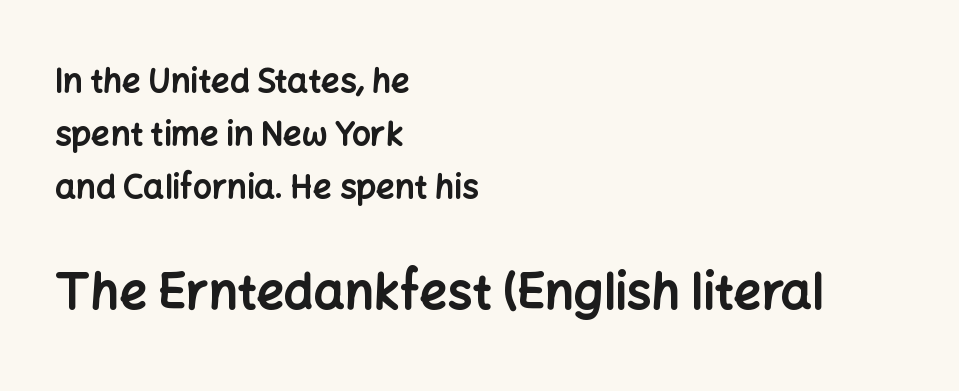
Q: Is the text bold? A: Yes.
Q: Is the text italic (slanted)? A: No, it is upright.
Q: Is the typeface a serif or a sans-serif typeface? A: Sans-serif.
Q: Is the text underlined? A: No.
Q: How is the paragraph aligned? A: Left-aligned.
Q: Is the spacing between letters normal or unusually wide? A: Normal.
Q: Is the spacing between lines tight, normal or loose? A: Normal.
Q: Which block of text is set in a larger size, the first (top) or the second (bottom)? A: The second (bottom) one.
Q: Width (condensed, normal, or wide)? A: Normal.
Q: Stroke contrast? A: Low.
Q: x-height? A: Medium.
Q: Monospaced? A: No.
